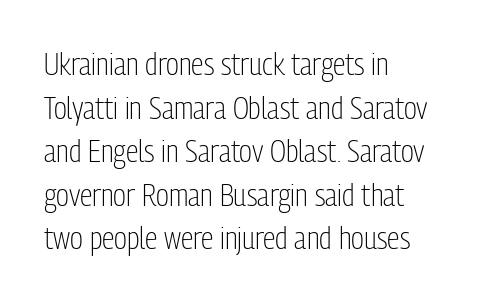
Q: Is the text bold? A: No.
Q: Is the text italic (slanted)? A: No, it is upright.
Q: Is the typeface a serif or a sans-serif typeface? A: Sans-serif.
Q: Is the text underlined? A: No.
Q: How is the paragraph aligned? A: Left-aligned.
Q: Is the spacing between letters normal or unusually wide? A: Normal.
Q: Is the spacing between lines tight, normal or loose? A: Normal.
Q: Width (condensed, normal, or wide)? A: Condensed.
Q: Stroke contrast? A: Low.
Q: x-height? A: Medium.
Q: Monospaced? A: No.
